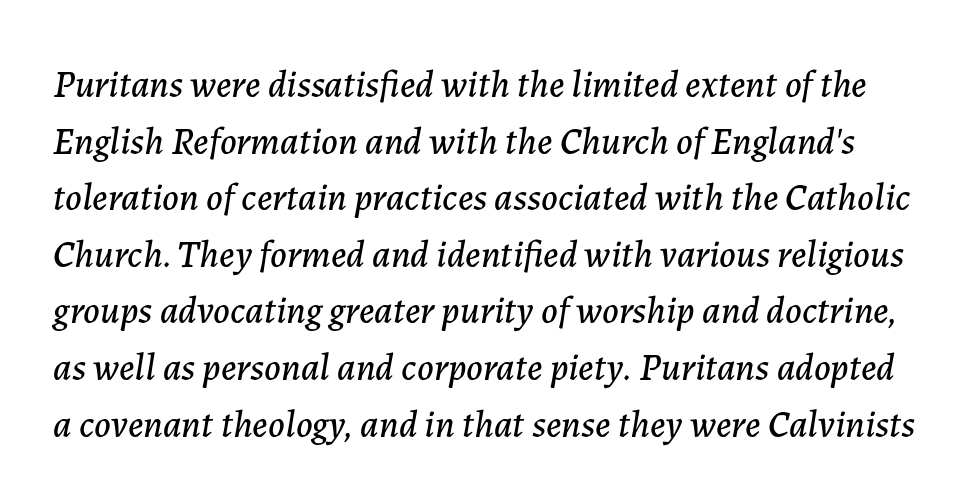
The image shows 38 px text type, italic (leaning right); set normal line spacing (1.49x), normal letter spacing, not underlined; low stroke contrast and a medium x-height.
